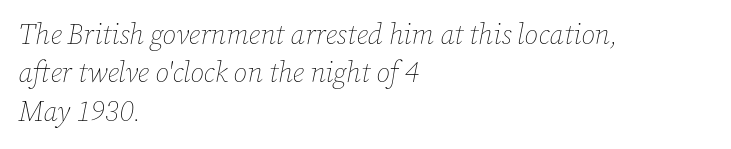
Q: Is the text bold? A: No.
Q: Is the text italic (slanted)? A: Yes, it leans right by about 12 degrees.
Q: Is the text underlined? A: No.
Q: How is the paragraph aligned? A: Left-aligned.
Q: Is the spacing between letters normal or unusually wide? A: Normal.
Q: Is the spacing between lines tight, normal or loose? A: Normal.
Q: Width (condensed, normal, or wide)? A: Normal.
Q: Stroke contrast? A: Low.
Q: x-height? A: Medium.
Q: Monospaced? A: No.
